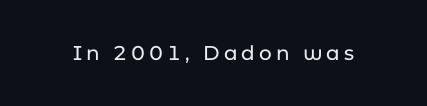
Unlike italic type, these characters show no tilt at all. A bare baseline throughout the passage. You could only call the tracking loose — the letters float apart.
